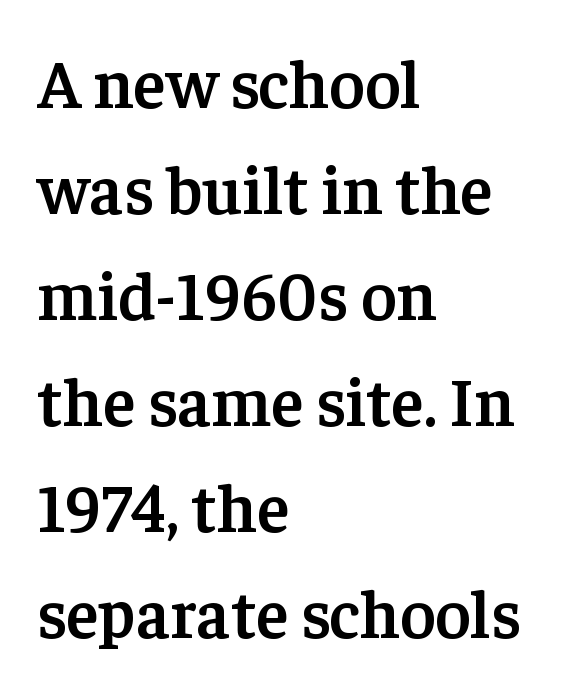
The image shows 68 px semibold serif type, upright; set left-aligned, normal line spacing (1.56x), normal letter spacing, not underlined; low stroke contrast and a medium x-height.
